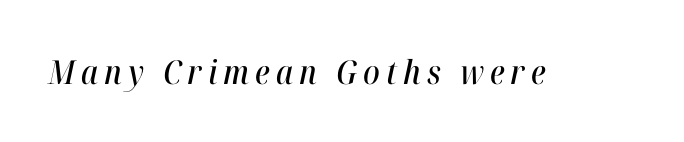
Character widths vary here, with narrow letters taking less room than wide ones. The baseline area is clear. Looking at the ascenders, they clearly lean.
